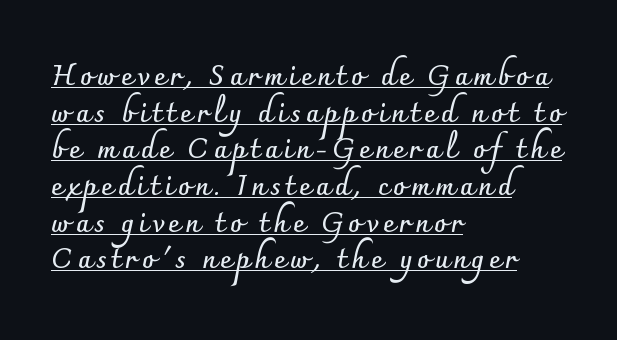
Q: Is the text bold? A: Yes.
Q: Is the text italic (slanted)? A: Yes.
Q: Is the typeface a serif or a sans-serif typeface? A: Sans-serif.
Q: Is the text underlined? A: Yes.
Q: How is the paragraph aligned? A: Left-aligned.
Q: Is the spacing between lines tight, normal or loose? A: Normal.
Q: Width (condensed, normal, or wide)? A: Normal.
Q: Stroke contrast? A: Low.
Q: x-height? A: Small.
Q: Monospaced? A: No.
